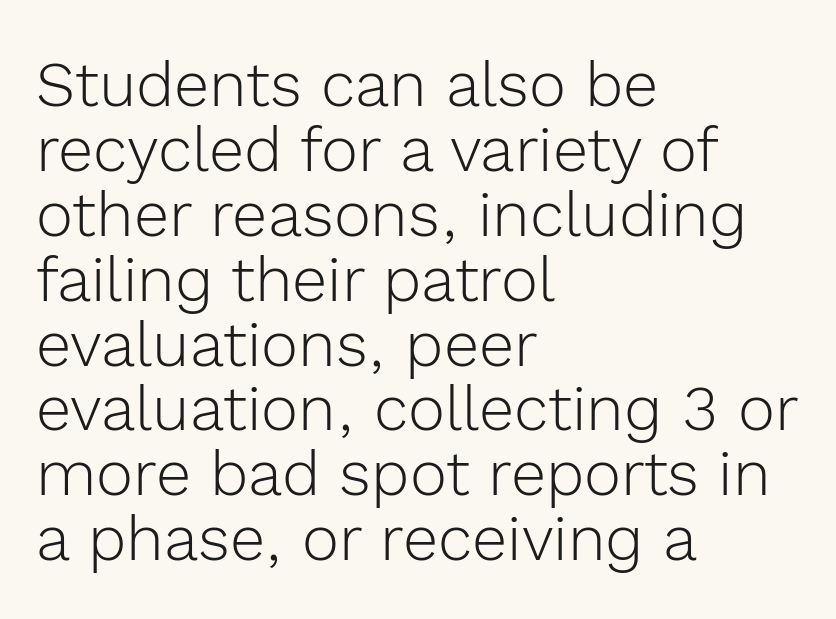
{"serif": "no", "italic": "no", "bold": "no", "weight": "light", "width": "normal", "x_height": "medium", "monospaced": "no", "underline": "no", "align": "left", "line_spacing": "tight", "line_spacing_ratio": 1.03, "letter_spacing": "normal", "letter_spacing_em": 0.0, "glyph_px": 63}
